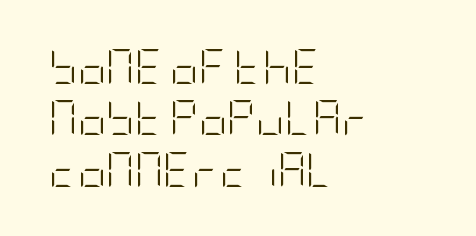
{"serif": "no", "italic": "no", "bold": "no", "weight": "light", "width": "condensed", "stroke_contrast": "low", "x_height": "large", "underline": "no", "align": "left", "line_spacing": "normal", "line_spacing_ratio": 1.47, "letter_spacing": "normal", "letter_spacing_em": 0.0, "glyph_px": 35}
